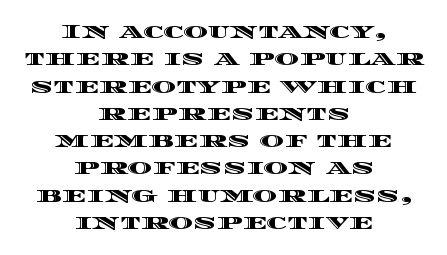
{"italic": "no", "underline": "no", "align": "center", "line_spacing": "normal", "line_spacing_ratio": 1.3, "letter_spacing": "normal", "letter_spacing_em": 0.0, "glyph_px": 21}
